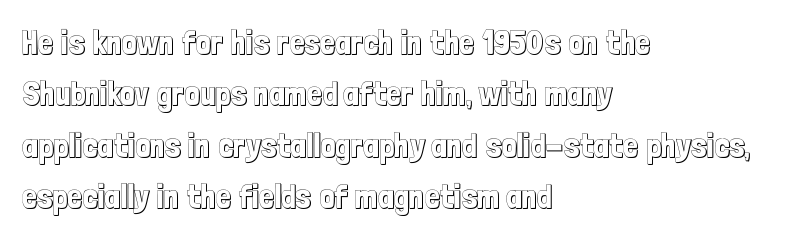
Leading matches the norm, producing a regular column. Italic: no, the glyphs are upright roman. Is the letter spacing exaggerated? No — it looks like the ordinary default. Spacing verdict: proportional, widths tailored to each character. Only glyphs here, with clear space below each row. Teacher's note: observe the even left margin — that is flush-left alignment.
